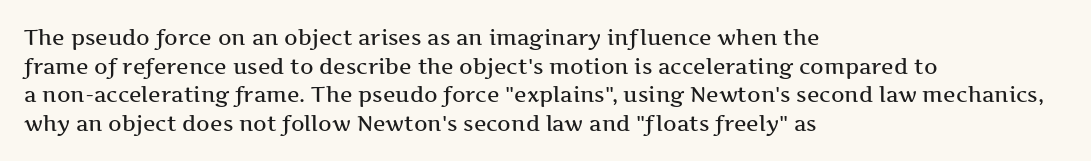
The rendering keeps characters at their native spacing. Does the lettering tilt? It doesn't — this is upright. Descender tails drop into unmarked territory. The lines sit at an ordinary, default distance from one another. One-word summary of the alignment: left.
